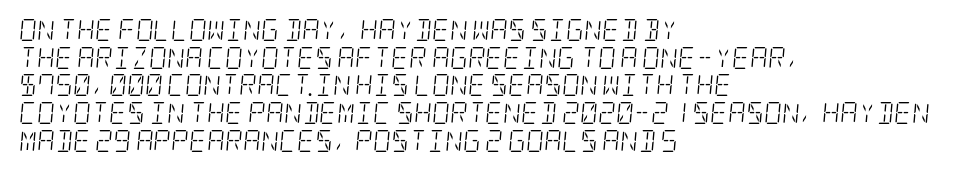
The typeface has the unassuming heft of standard copy or less. Slanted lettering throughout. How are the letters spaced? Ordinarily, with no added tracking. The vertical gap from one line to the next is medium.
